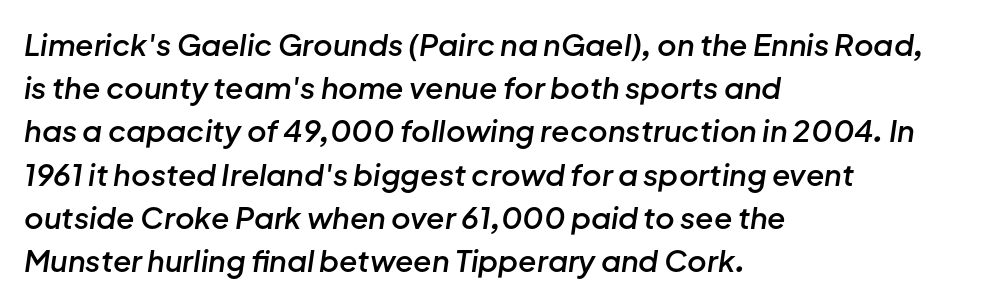
How would I describe the line gaps? Plain and ordinary. The strip under each line holds only bare page. The passage shown leans; its letterforms are oblique. Line starts are locked; line ends wander. Firm but not heavy-handed strokes: this text is semibold.
